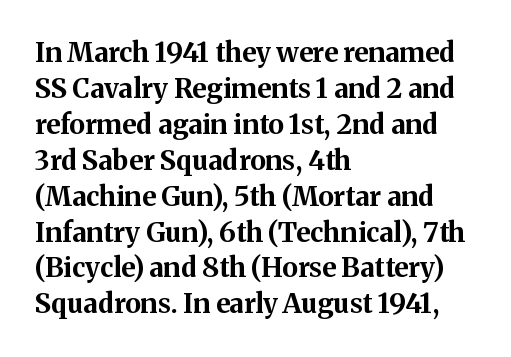
{"italic": "no", "bold": "yes", "underline": "no", "align": "left", "line_spacing": "normal", "line_spacing_ratio": 1.33, "letter_spacing": "normal", "letter_spacing_em": 0.0, "glyph_px": 27}
